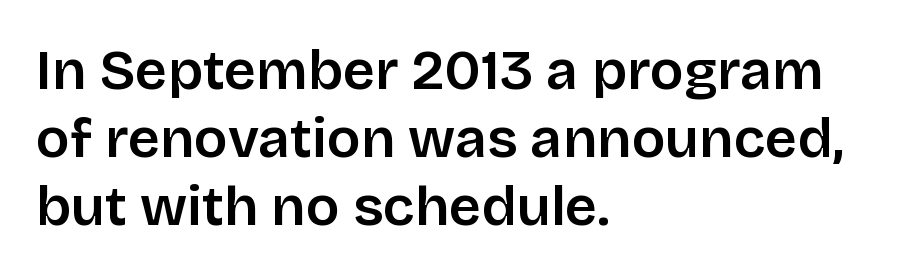
Q: Is the text italic (slanted)? A: No, it is upright.
Q: Is the typeface a serif or a sans-serif typeface? A: Sans-serif.
Q: Is the text underlined? A: No.
Q: How is the paragraph aligned? A: Left-aligned.
Q: Is the spacing between letters normal or unusually wide? A: Normal.
Q: Width (condensed, normal, or wide)? A: Normal.
Q: Stroke contrast? A: Low.
Q: x-height? A: Large.
Q: Monospaced? A: No.
